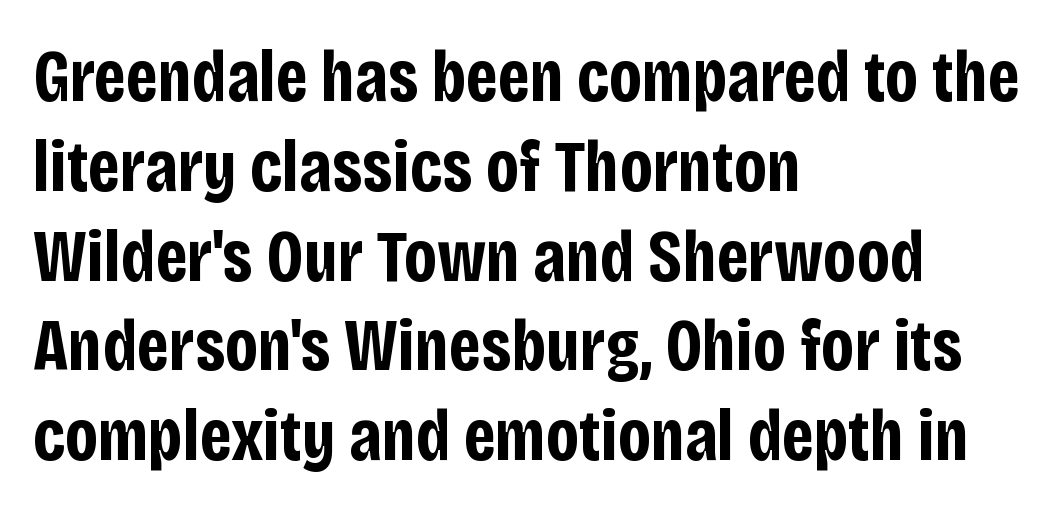
The letters stand upright; this is a roman face. Heft: maximum for text — a bold. The baseline area is clear. Nothing unusual about the tracking: characters are spaced as the font intends.
